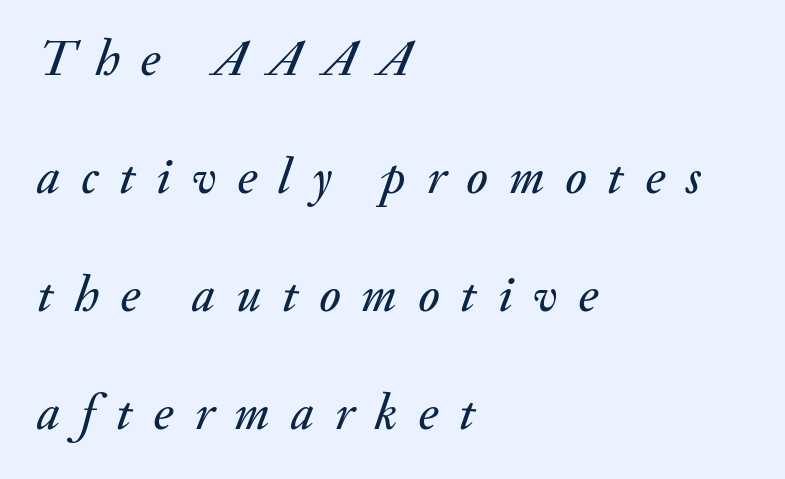
Horizontally, the lines are justified to the leading edge only. Designer's note — italics engaged. This sample has the flowing, uneven cadence of proportional lettering. Does extra space separate the letters? Yes, quite a lot of it.
